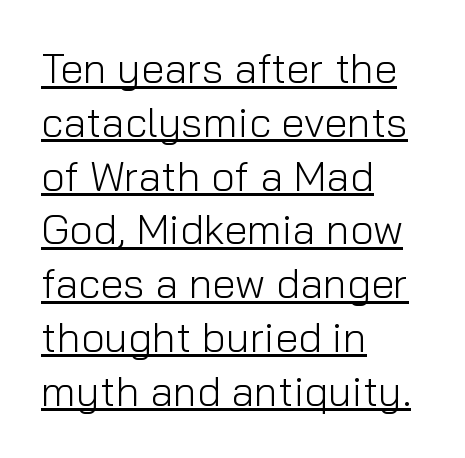
The image shows 42 px light sans-serif type, upright; set left-aligned, normal line spacing (1.28x), normal letter spacing, underlined; low stroke contrast and a medium x-height.
